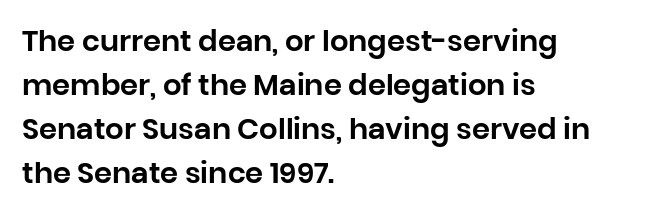
The image shows 29 px sans-serif type, upright; set left-aligned, normal line spacing (1.52x), normal letter spacing, not underlined; low stroke contrast and a large x-height.
